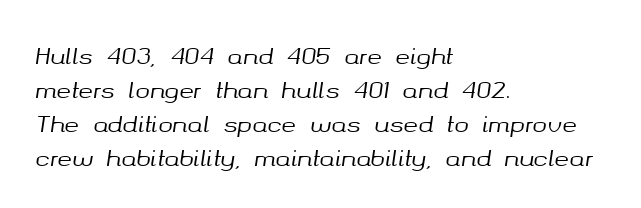
Italic? Definitely — the glyphs are oblique. Letters rest on an invisible, unmarked baseline. Notice how the passage keeps a crisp vertical edge on the left only. If you measured baseline to baseline, you'd find a middling distance. These lines keep a tight, regular rhythm from letter to letter.
